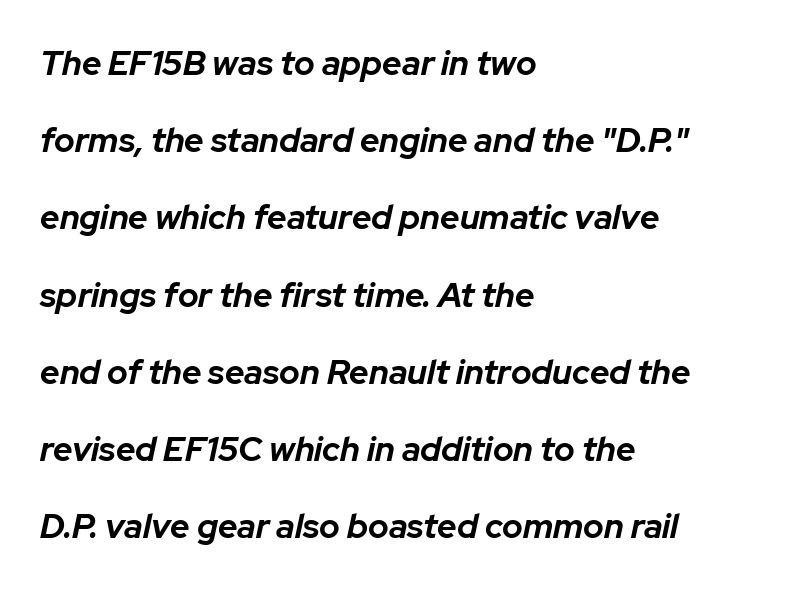
Q: Is the text bold? A: Yes.
Q: Is the text italic (slanted)? A: Yes, it leans right by about 12 degrees.
Q: Is the text underlined? A: No.
Q: How is the paragraph aligned? A: Left-aligned.
Q: Is the spacing between letters normal or unusually wide? A: Normal.
Q: Is the spacing between lines tight, normal or loose? A: Loose.
Q: Width (condensed, normal, or wide)? A: Normal.
Q: Stroke contrast? A: Low.
Q: x-height? A: Medium.
Q: Monospaced? A: No.
